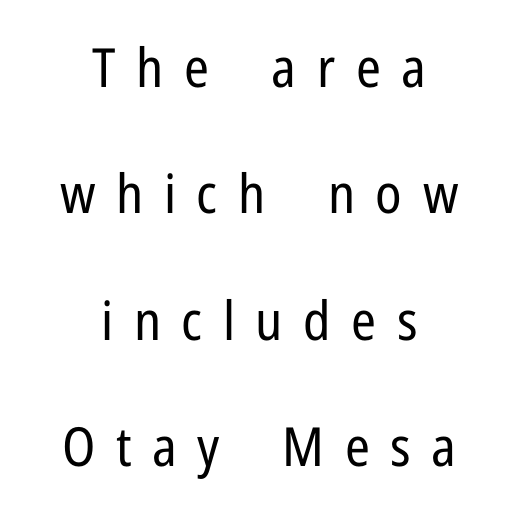
Q: Is the text bold? A: No.
Q: Is the text italic (slanted)? A: No, it is upright.
Q: Is the typeface a serif or a sans-serif typeface? A: Sans-serif.
Q: Is the text underlined? A: No.
Q: How is the paragraph aligned? A: Centered.
Q: Is the spacing between letters normal or unusually wide? A: Unusually wide.
Q: Is the spacing between lines tight, normal or loose? A: Loose.
Q: Width (condensed, normal, or wide)? A: Condensed.
Q: Stroke contrast? A: Low.
Q: x-height? A: Medium.
Q: Monospaced? A: No.
